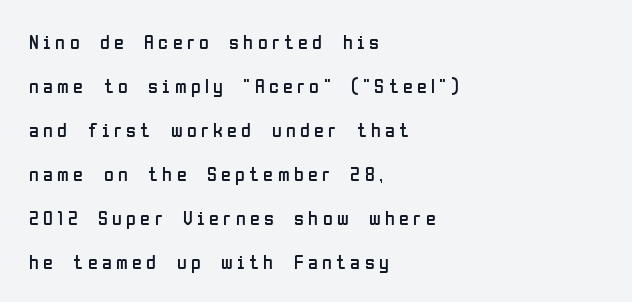
{"italic": "no", "bold": "no", "underline": "no", "align": "left", "line_spacing": "loose", "line_spacing_ratio": 2.2, "letter_spacing": "wide", "letter_spacing_em": 0.22, "glyph_px": 20}
